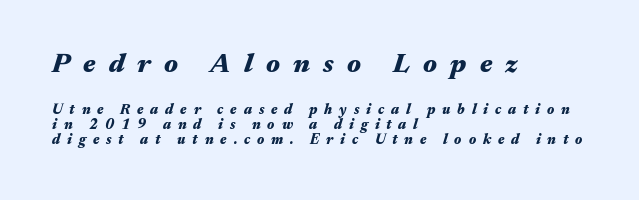
The image shows 27 px bold type, italic (leaning right); set left-aligned, tight line spacing (1.08x), unusually wide letter spacing (+0.49 em), not underlined; the first (top) block is 1.93x larger.
